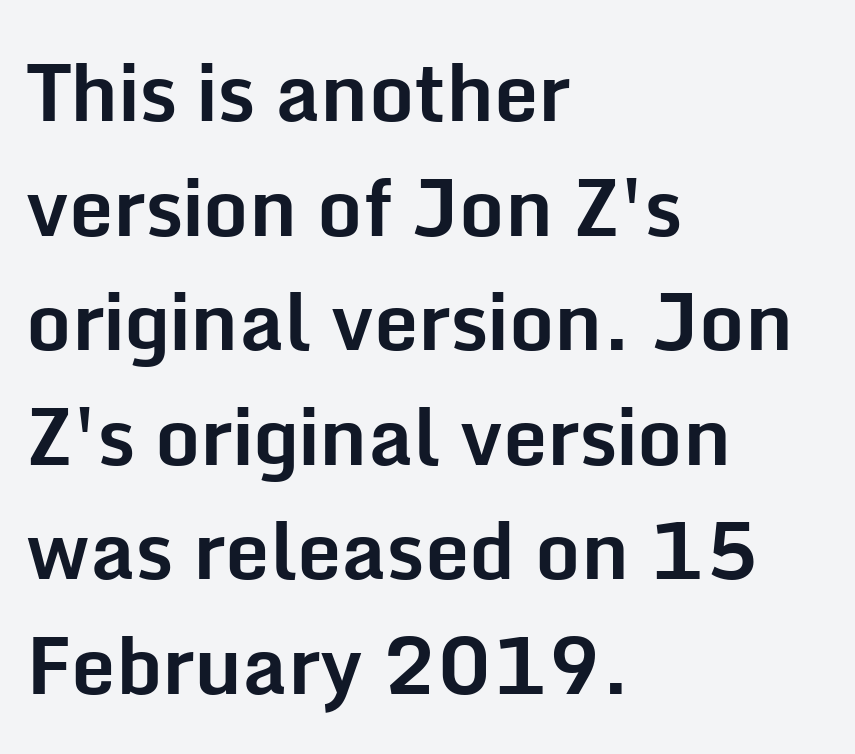
Leftover space on each line is placed entirely after the last word. This sample has the flowing, uneven cadence of proportional lettering. The space between consecutive lines is moderate. Glance below the letters and you will spot only blank space.
